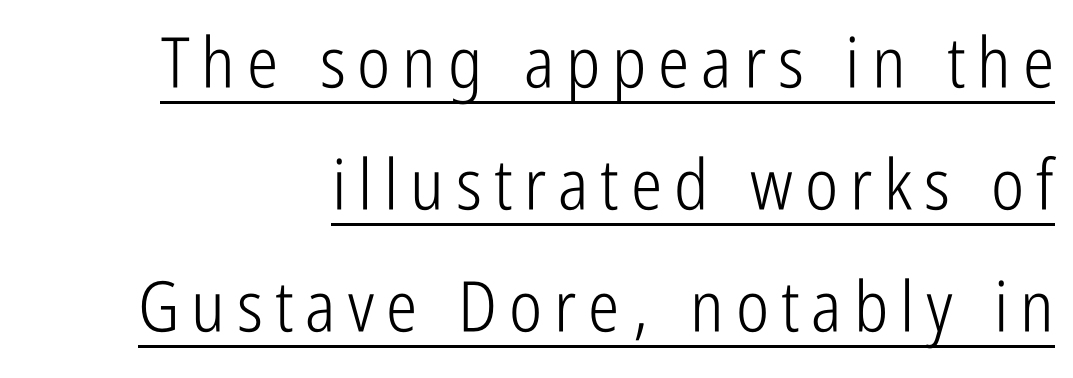
{"serif": "no", "italic": "no", "bold": "no", "weight": "light", "width": "condensed", "stroke_contrast": "low", "x_height": "medium", "monospaced": "no", "underline": "yes", "align": "right", "line_spacing_ratio": 1.74, "glyph_px": 70}
